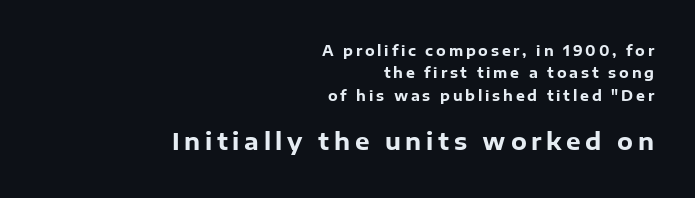
Quick note: interline space is typical. Compared with a flush-left layout, this one pins lines to the opposite, right side. Upright lettering throughout. Bare-footed words on every line. Students, this is bold: see how much ink each stroke carries. Does the bottom block carry the larger type? Yes, it does.
